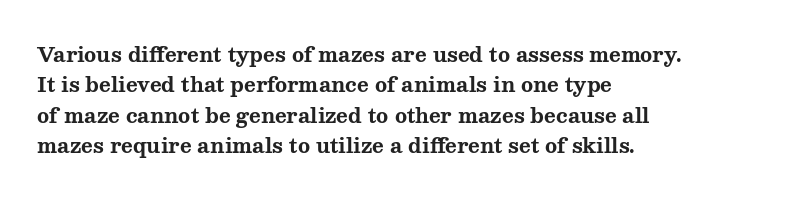
The image shows 20 px bold type, upright; set left-aligned, normal line spacing (1.52x), normal letter spacing, not underlined.
